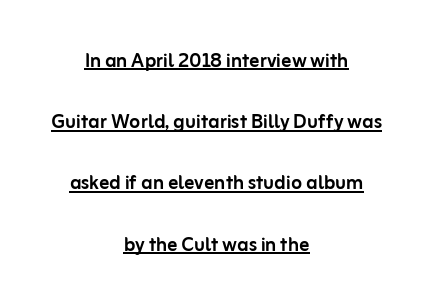
The image shows 25 px text type, upright; set centered, loose line spacing (2.45x), normal letter spacing, underlined.
